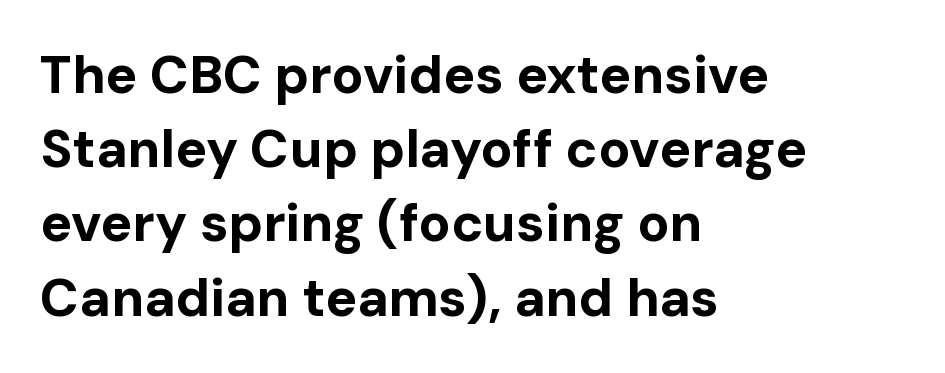
{"serif": "no", "italic": "no", "bold": "yes", "weight": "bold", "width": "normal", "stroke_contrast": "low", "x_height": "medium", "monospaced": "no", "underline": "no", "align": "left", "line_spacing": "normal", "line_spacing_ratio": 1.4, "letter_spacing": "normal", "letter_spacing_em": 0.0, "glyph_px": 53}
